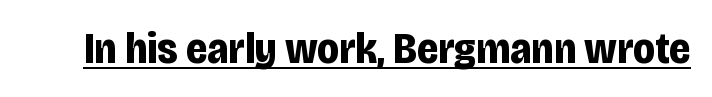
The image shows 44 px bold, condensed sans-serif type, upright; set normal letter spacing, underlined; low stroke contrast and a large x-height.
